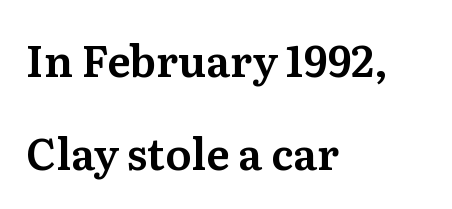
Q: Is the text italic (slanted)? A: No, it is upright.
Q: Is the typeface a serif or a sans-serif typeface? A: Serif.
Q: Is the text underlined? A: No.
Q: How is the paragraph aligned? A: Left-aligned.
Q: Is the spacing between letters normal or unusually wide? A: Normal.
Q: Is the spacing between lines tight, normal or loose? A: Loose.
Q: Width (condensed, normal, or wide)? A: Normal.
Q: Stroke contrast? A: Medium.
Q: x-height? A: Medium.
Q: Monospaced? A: No.
